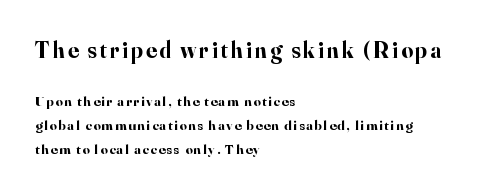
{"italic": "no", "bold": "yes", "underline": "no", "align": "left", "line_spacing": "normal", "line_spacing_ratio": 1.69, "larger_block": "first", "size_ratio": 1.64, "glyph_px": 23}
